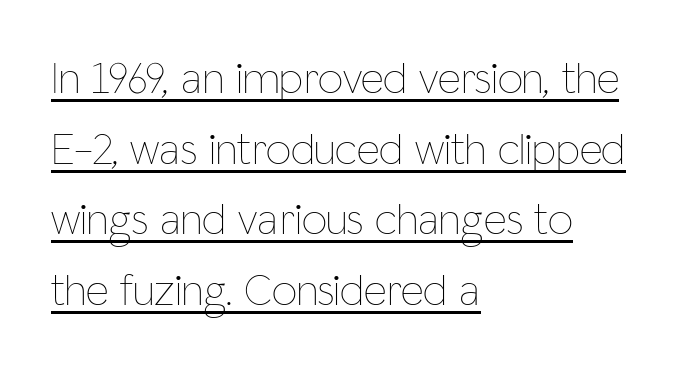
Q: Is the text bold? A: No.
Q: Is the text italic (slanted)? A: No, it is upright.
Q: Is the text underlined? A: Yes.
Q: How is the paragraph aligned? A: Left-aligned.
Q: Is the spacing between letters normal or unusually wide? A: Normal.
Q: Is the spacing between lines tight, normal or loose? A: Normal.
Q: Width (condensed, normal, or wide)? A: Condensed.
Q: Stroke contrast? A: Low.
Q: x-height? A: Medium.
Q: Monospaced? A: No.
